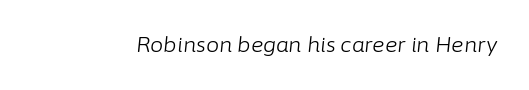
How are the letters spaced? Ordinarily, with no added tracking. The text carries the slant typical of an italic or oblique font. The glyphs are unaccompanied by any horizontal stroke below them. The typesetting does not lean heavy: it is not bold.
